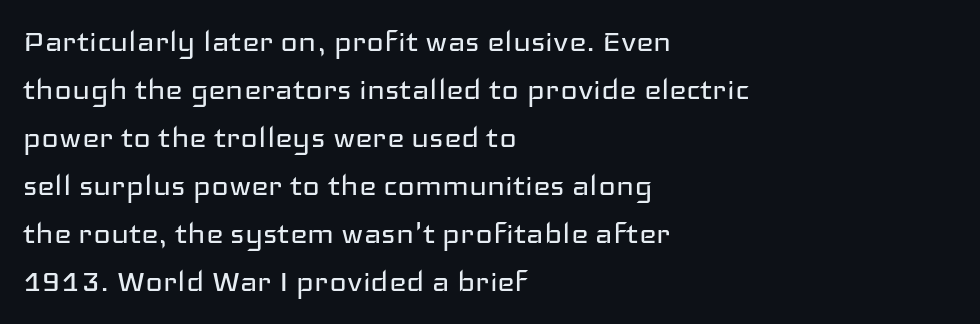
Each stroke keeps to a modest, everyday thickness or less. You could call the tracking neutral — neither tight nor loose. Font category for this specimen: sans-serif. Posture: straight, roman, zero tilt. Spacing verdict: proportional, widths tailored to each character. Type without underlining.
